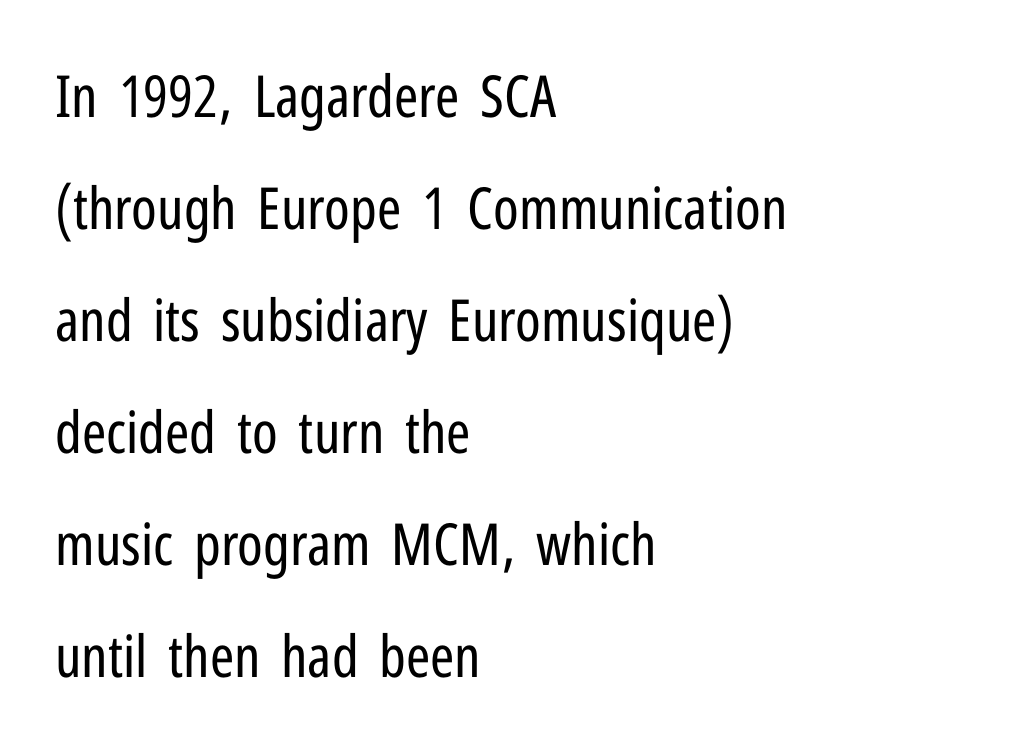
The image shows 58 px regular-weight, condensed sans-serif type, upright; set left-aligned, loose line spacing (1.93x), normal letter spacing, not underlined; low stroke contrast and a medium x-height.
